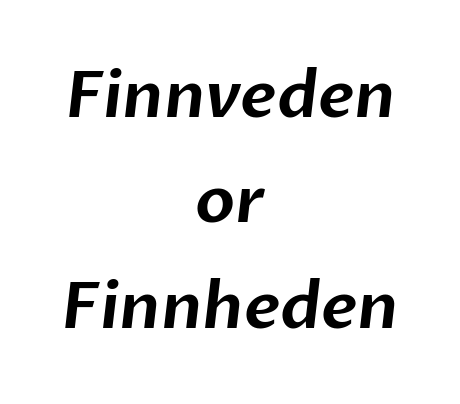
{"serif": "no", "width": "normal", "stroke_contrast": "low", "x_height": "medium", "monospaced": "no", "underline": "no", "align": "center", "line_spacing": "normal", "line_spacing_ratio": 1.62, "letter_spacing": "normal", "letter_spacing_em": 0.0, "glyph_px": 65}
